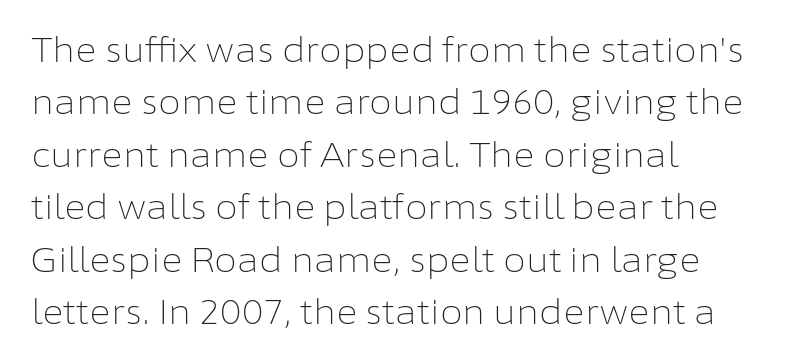
{"serif": "no", "italic": "no", "bold": "no", "weight": "light", "width": "normal", "stroke_contrast": "low", "x_height": "medium", "monospaced": "no", "underline": "no", "align": "left", "line_spacing": "normal", "line_spacing_ratio": 1.59, "letter_spacing": "normal", "letter_spacing_em": 0.0, "glyph_px": 33}
